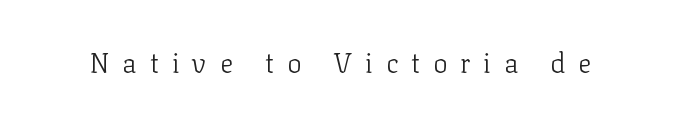
{"italic": "no", "bold": "no", "underline": "no", "letter_spacing": "wide", "letter_spacing_em": 0.48, "glyph_px": 27}
